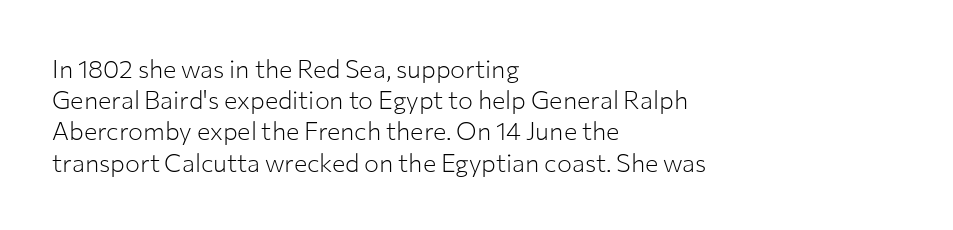
Spacing between characters is what you'd get straight out of the box. Ordinary non-slanted type is in use. The compositor pushed each line to the left boundary. Rows of type keep a routine distance in the vertical direction.
